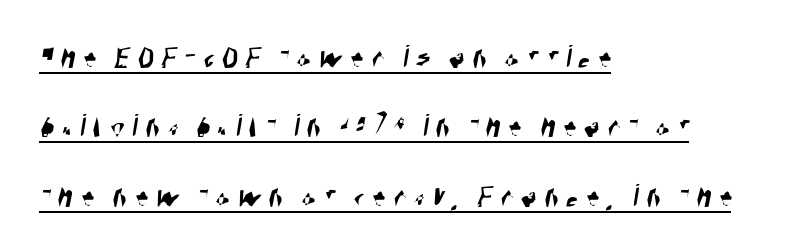
The image shows 33 px condensed sans-serif type; set left-aligned, loose line spacing (2.1x), unusually wide letter spacing (+0.23 em), underlined; high stroke contrast and a large x-height.
